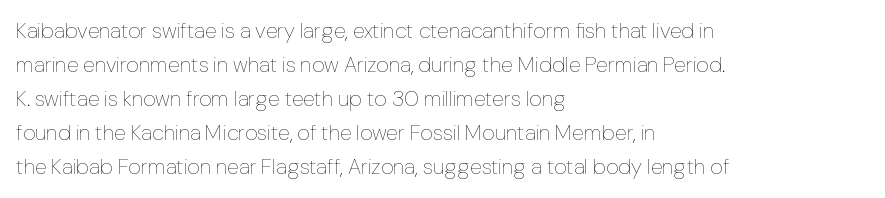
The image shows 22 px text type, upright; set left-aligned, normal line spacing (1.55x), normal letter spacing, not underlined.
